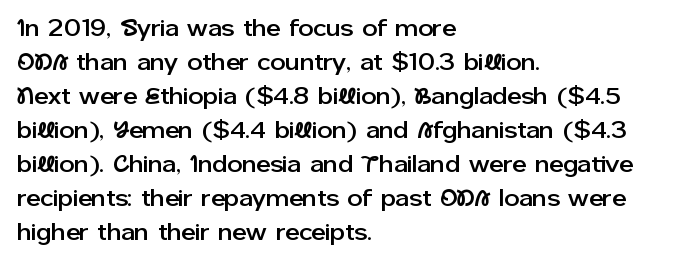
Each word holds together tightly as a unit, with standard inter-letter gaps. Horizontally, the lines are justified to the leading edge only. Check the space under the baseline: it is left empty. Leading matches the norm, producing a regular column.
